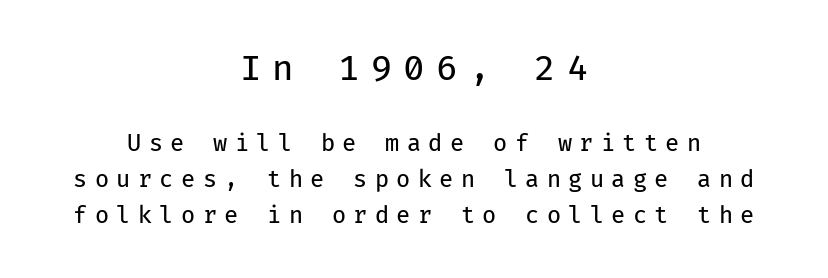
The image shows 35 px regular-weight sans-serif type, upright, monospaced; set centered, normal line spacing (1.55x), unusually wide letter spacing (+0.32 em), not underlined; the first (top) block is 1.52x larger; low stroke contrast and a medium x-height.
